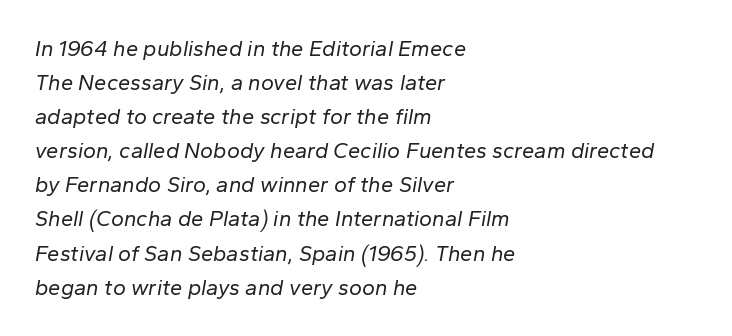
{"italic": "yes", "lean": "right", "slant_degrees": 10, "bold": "no", "underline": "no", "align": "left", "line_spacing": "normal", "line_spacing_ratio": 1.55, "letter_spacing": "normal", "letter_spacing_em": 0.0, "glyph_px": 22}
